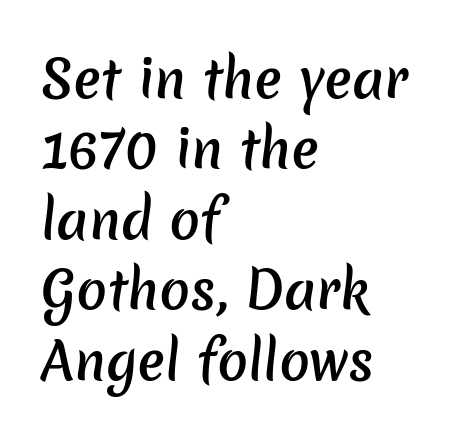
{"serif": "no", "bold": "semi", "weight": "semibold", "width": "normal", "stroke_contrast": "low", "x_height": "medium", "monospaced": "no", "underline": "no", "align": "left", "line_spacing": "normal", "line_spacing_ratio": 1.38, "letter_spacing": "normal", "letter_spacing_em": 0.0, "glyph_px": 51}
